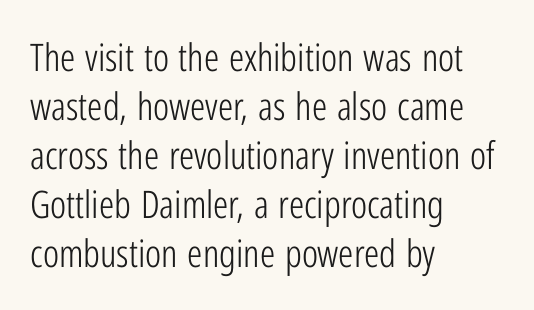
{"serif": "no", "italic": "no", "bold": "no", "weight": "light", "width": "condensed", "stroke_contrast": "low", "x_height": "medium", "monospaced": "no", "underline": "no", "align": "left", "line_spacing": "normal", "line_spacing_ratio": 1.29, "letter_spacing": "normal", "letter_spacing_em": 0.0, "glyph_px": 38}
